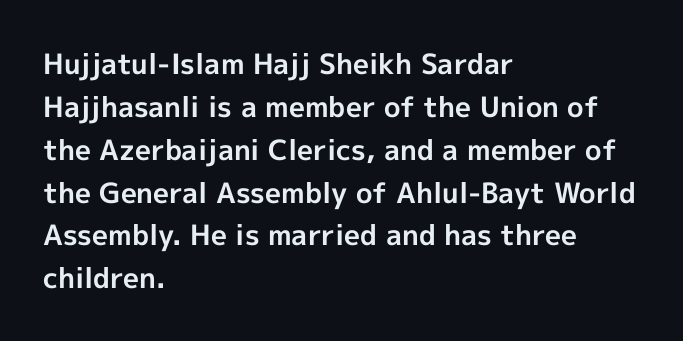
The rendering anchors every line to the left-hand side. Is this a sans? Yes — the strokes have no serifs. The rows are spaced the way most documents space them. Stroke thickness is high; the sample reads as a true bold. Do the letters lean? They stand straight.
